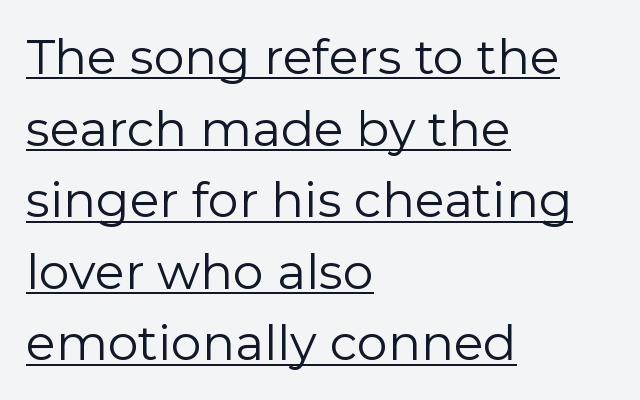
What decoration does the sample have? An underline. Unlike a traditional serif, this face leaves its strokes unadorned. Is there much room between lines? A standard amount, neither cramped nor airy. The paragraph shown leans on its left margin. The weight tops out at a normal text grade.
